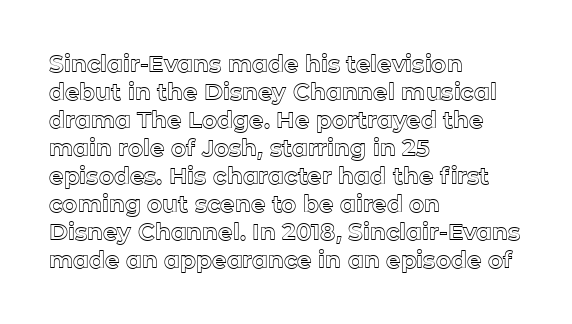
{"italic": "no", "underline": "no", "align": "left", "line_spacing_ratio": 1.22, "letter_spacing": "normal", "letter_spacing_em": 0.0, "glyph_px": 23}
